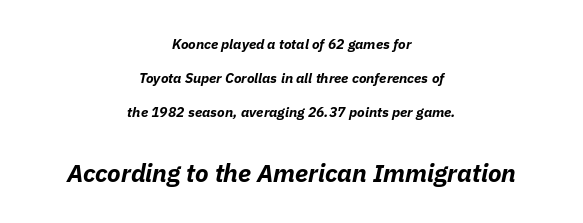
The image shows 25 px bold type, italic (leaning right); set centered, loose line spacing (2.42x), normal letter spacing, not underlined; the second (bottom) block is 1.79x larger.
